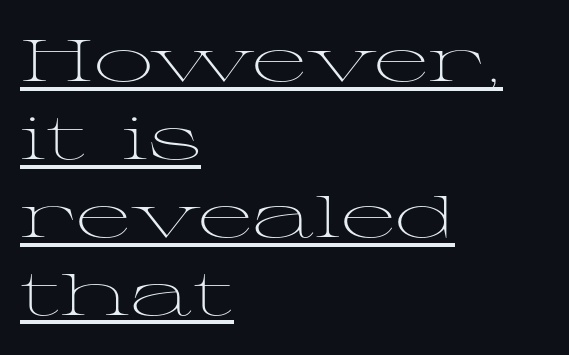
The rendering uses a moderate line-height, typical for paragraphs. Each line of the rendering has a horizontal stroke beneath the glyphs. Nothing unusual about the tracking: characters are spaced as the font intends. Line beginnings align vertically; line endings do not.
